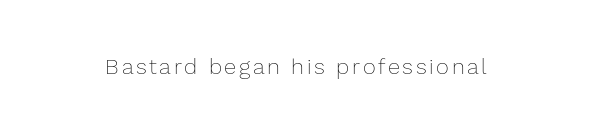
Q: Is the text bold? A: No.
Q: Is the text italic (slanted)? A: No, it is upright.
Q: Is the text underlined? A: No.
